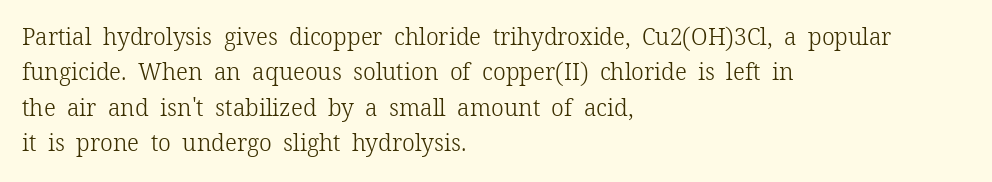
{"italic": "no", "bold": "no", "underline": "no", "align": "left", "line_spacing": "normal", "line_spacing_ratio": 1.54, "letter_spacing": "normal", "letter_spacing_em": 0.0, "glyph_px": 23}
